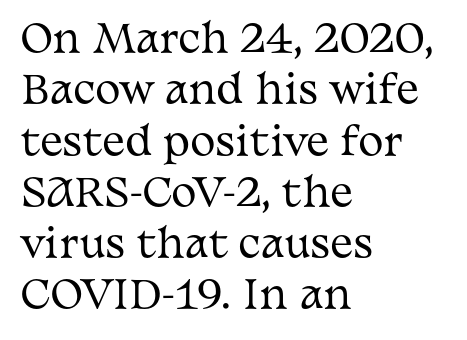
Q: Is the text bold? A: No.
Q: Is the text italic (slanted)? A: No, it is upright.
Q: Is the typeface a serif or a sans-serif typeface? A: Serif.
Q: Is the text underlined? A: No.
Q: How is the paragraph aligned? A: Left-aligned.
Q: Is the spacing between letters normal or unusually wide? A: Normal.
Q: Is the spacing between lines tight, normal or loose? A: Normal.
Q: Width (condensed, normal, or wide)? A: Wide.
Q: Stroke contrast? A: Medium.
Q: x-height? A: Medium.
Q: Monospaced? A: No.
